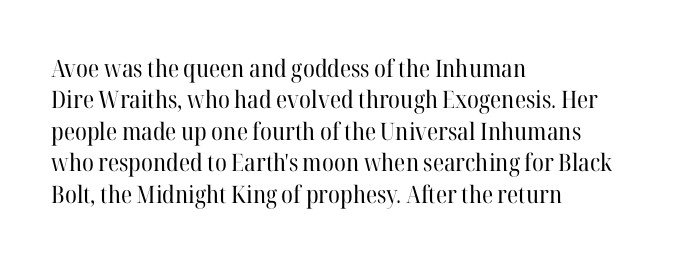
Q: Is the text bold? A: No.
Q: Is the text italic (slanted)? A: No, it is upright.
Q: Is the text underlined? A: No.
Q: How is the paragraph aligned? A: Left-aligned.
Q: Is the spacing between letters normal or unusually wide? A: Normal.
Q: Is the spacing between lines tight, normal or loose? A: Normal.
